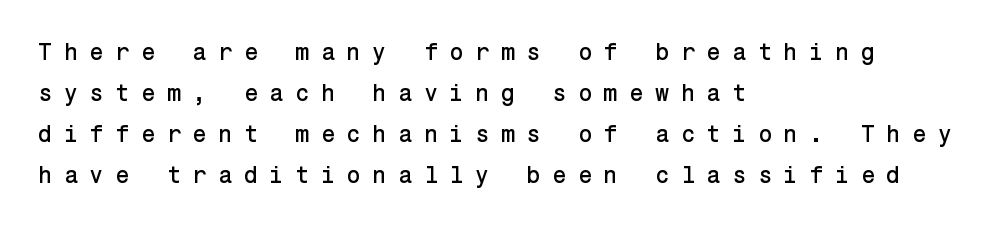
{"italic": "no", "underline": "no", "align": "left", "line_spacing_ratio": 1.78, "letter_spacing": "wide", "letter_spacing_em": 0.5, "glyph_px": 23}
